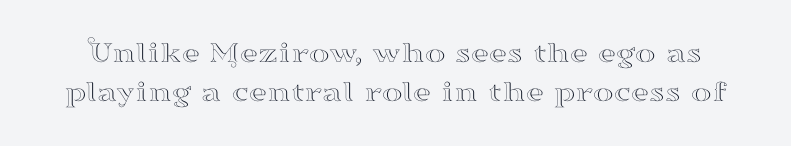
Q: Is the text italic (slanted)? A: No, it is upright.
Q: Is the typeface a serif or a sans-serif typeface? A: Serif.
Q: Is the text underlined? A: No.
Q: Is the spacing between letters normal or unusually wide? A: Normal.
Q: Is the spacing between lines tight, normal or loose? A: Normal.
Q: Width (condensed, normal, or wide)? A: Wide.
Q: Stroke contrast? A: High.
Q: x-height? A: Small.
Q: Monospaced? A: No.
